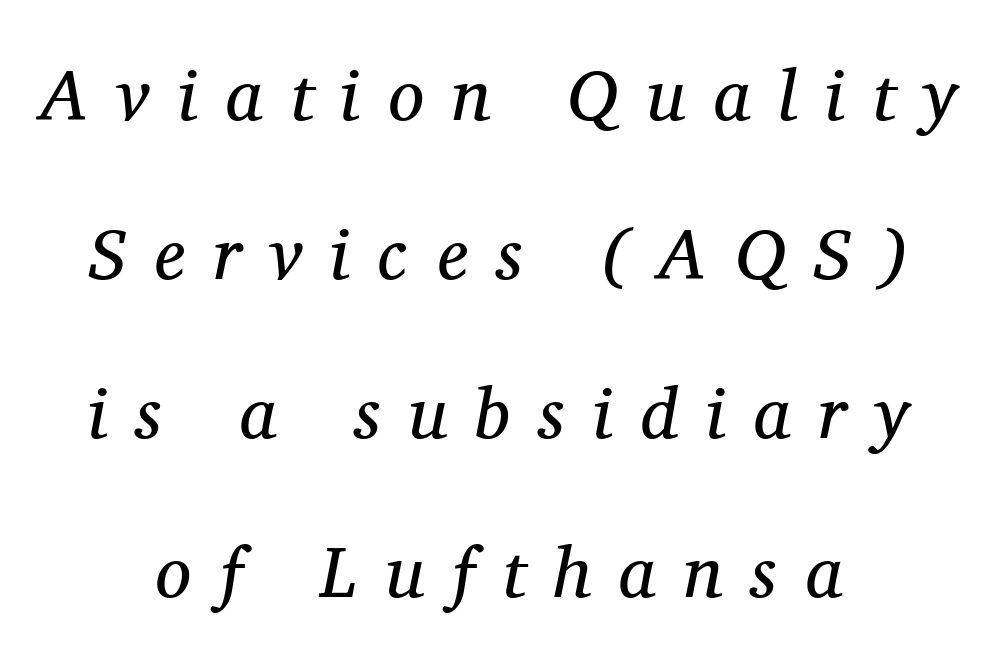
{"serif": "yes", "italic": "yes", "lean": "right", "slant_degrees": 11, "bold": "no", "weight": "regular", "width": "normal", "stroke_contrast": "medium", "x_height": "medium", "monospaced": "no", "underline": "no", "align": "center", "line_spacing": "loose", "line_spacing_ratio": 2.21, "letter_spacing": "wide", "letter_spacing_em": 0.39, "glyph_px": 72}
